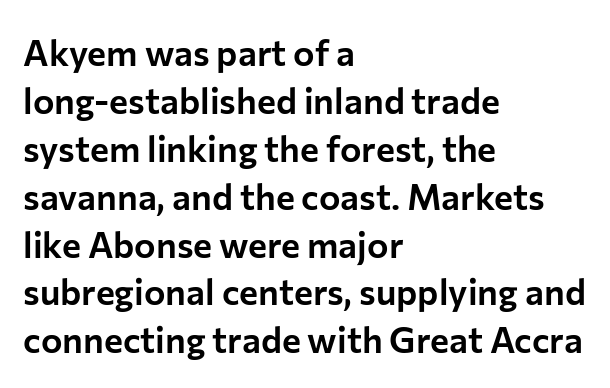
Just letters on the line, the space beneath them empty. This is roman type, the default non-slanted kind. Looks like regular typesetting: each glyph gets only the width it needs. Short note: letters normally spaced. This sample is left-justified, so line endings fall wherever the words run out. Vertical spacing — default.
